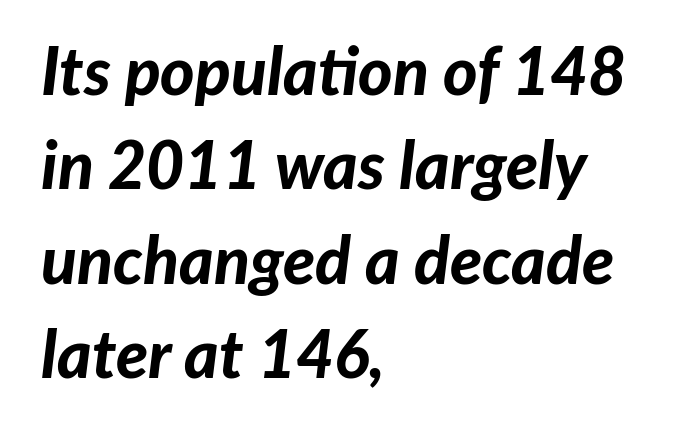
The image shows 66 px bold type, italic (leaning right); set left-aligned, normal line spacing (1.43x), normal letter spacing, not underlined; low stroke contrast and a medium x-height.
